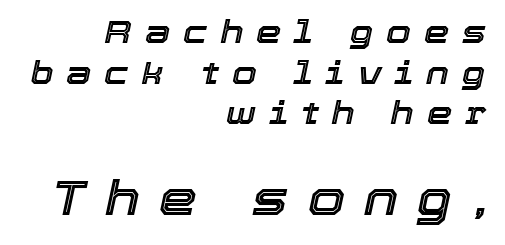
{"italic": "yes", "lean": "right", "slant_degrees": 12, "width": "normal", "x_height": "medium", "monospaced": "no", "underline": "no", "align": "right", "line_spacing": "normal", "line_spacing_ratio": 1.27, "letter_spacing": "wide", "letter_spacing_em": 0.4, "larger_block": "second", "size_ratio": 1.5, "glyph_px": 48}
